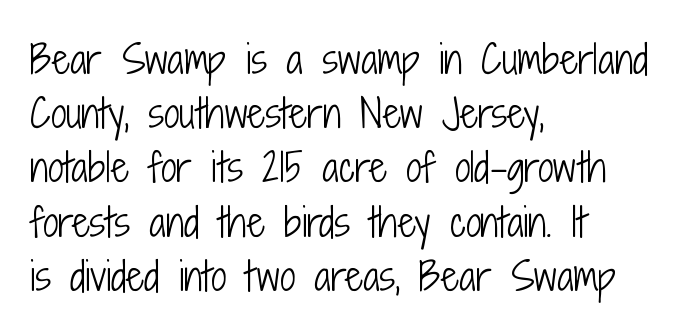
Q: Is the text bold? A: No.
Q: Is the text italic (slanted)? A: No, it is upright.
Q: Is the typeface a serif or a sans-serif typeface? A: Sans-serif.
Q: Is the text underlined? A: No.
Q: How is the paragraph aligned? A: Left-aligned.
Q: Is the spacing between letters normal or unusually wide? A: Normal.
Q: Is the spacing between lines tight, normal or loose? A: Normal.
Q: Width (condensed, normal, or wide)? A: Condensed.
Q: Stroke contrast? A: Low.
Q: x-height? A: Medium.
Q: Monospaced? A: No.
